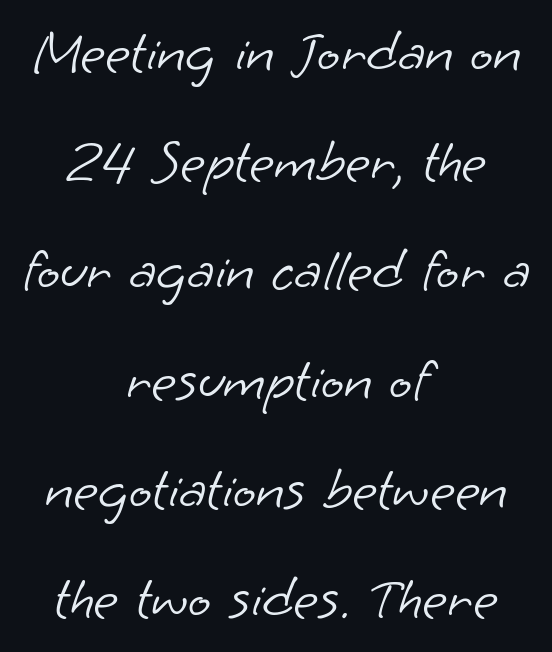
Q: Is the text bold? A: No.
Q: Is the typeface a serif or a sans-serif typeface? A: Sans-serif.
Q: Is the text underlined? A: No.
Q: How is the paragraph aligned? A: Centered.
Q: Is the spacing between letters normal or unusually wide? A: Normal.
Q: Width (condensed, normal, or wide)? A: Normal.
Q: Stroke contrast? A: Low.
Q: x-height? A: Small.
Q: Monospaced? A: No.
